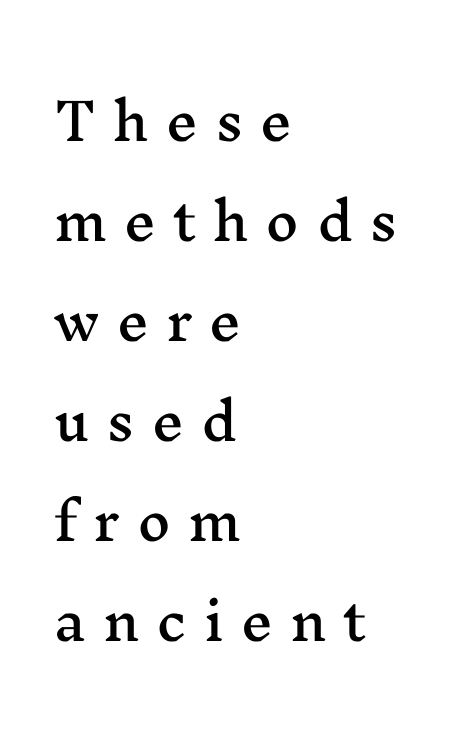
{"serif": "yes", "italic": "no", "width": "wide", "stroke_contrast": "medium", "x_height": "medium", "monospaced": "no", "underline": "no", "align": "left", "line_spacing": "loose", "line_spacing_ratio": 1.96, "letter_spacing": "wide", "letter_spacing_em": 0.33, "glyph_px": 51}
